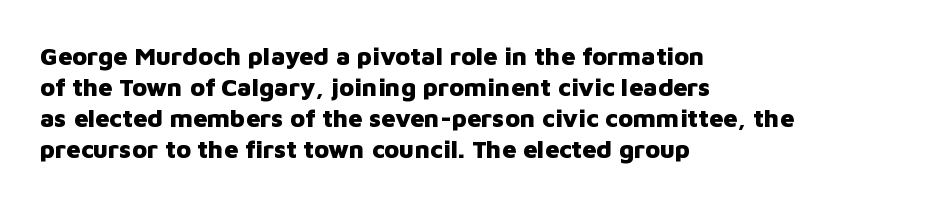
{"italic": "no", "bold": "yes", "underline": "no", "align": "left", "line_spacing_ratio": 1.24, "letter_spacing": "normal", "letter_spacing_em": 0.0, "glyph_px": 25}
